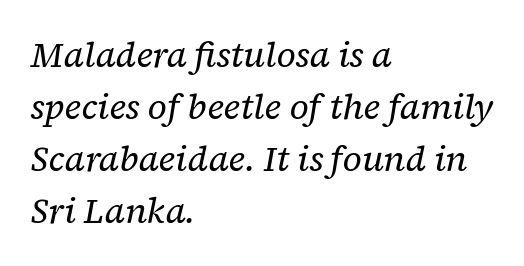
The image shows 35 px regular-weight serif type, italic (leaning right); set left-aligned, normal line spacing (1.49x), normal letter spacing, not underlined; low stroke contrast and a medium x-height.
